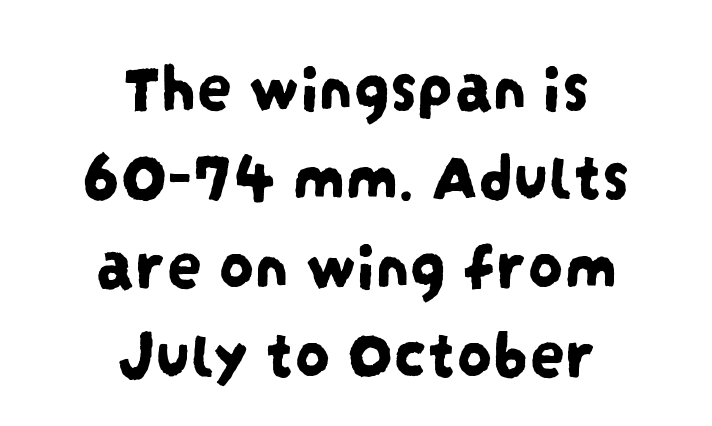
Q: Is the typeface a serif or a sans-serif typeface? A: Sans-serif.
Q: Is the text underlined? A: No.
Q: How is the paragraph aligned? A: Centered.
Q: Is the spacing between letters normal or unusually wide? A: Normal.
Q: Is the spacing between lines tight, normal or loose? A: Normal.
Q: Width (condensed, normal, or wide)? A: Condensed.
Q: Stroke contrast? A: Low.
Q: x-height? A: Large.
Q: Monospaced? A: No.
